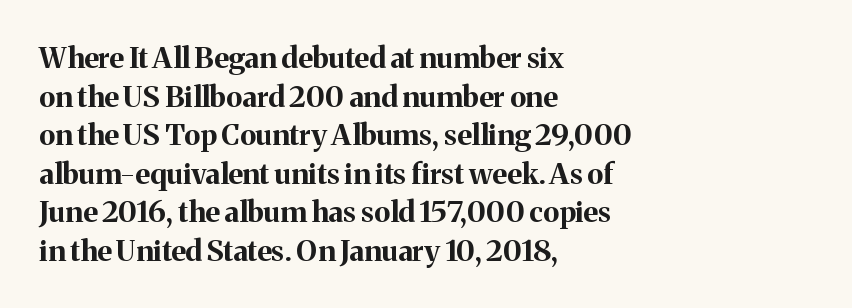
{"serif": "yes", "italic": "no", "bold": "yes", "weight": "bold", "width": "normal", "stroke_contrast": "medium", "x_height": "medium", "monospaced": "no", "underline": "no", "align": "left", "line_spacing": "normal", "line_spacing_ratio": 1.33, "letter_spacing": "normal", "letter_spacing_em": 0.0, "glyph_px": 29}
